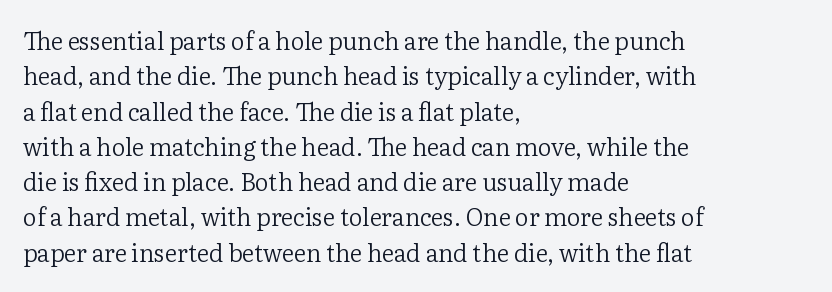
Q: Is the text bold? A: No.
Q: Is the text italic (slanted)? A: No, it is upright.
Q: Is the text underlined? A: No.
Q: How is the paragraph aligned? A: Left-aligned.
Q: Is the spacing between letters normal or unusually wide? A: Normal.
Q: Is the spacing between lines tight, normal or loose? A: Normal.
